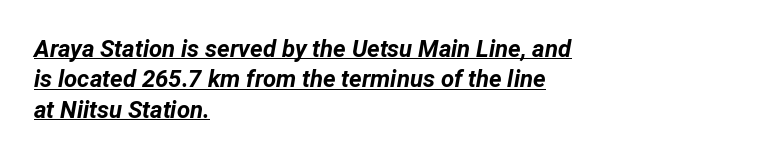
The image shows 24 px bold type, italic (leaning right); set left-aligned, normal line spacing (1.27x), normal letter spacing, underlined.
